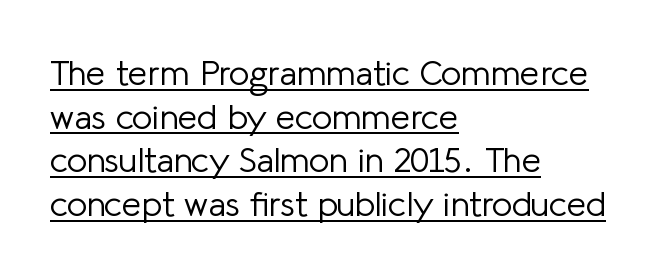
Short and long lines alike share a common starting point at left. Caption: lettering with a line underneath. Style check: upright. Looks like regular typesetting: each glyph gets only the width it needs.
